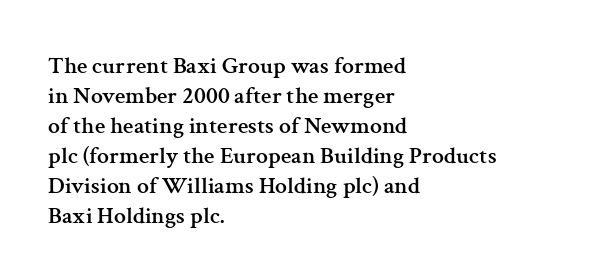
The image shows 24 px text type, upright; set left-aligned, normal line spacing (1.25x), normal letter spacing, not underlined.
